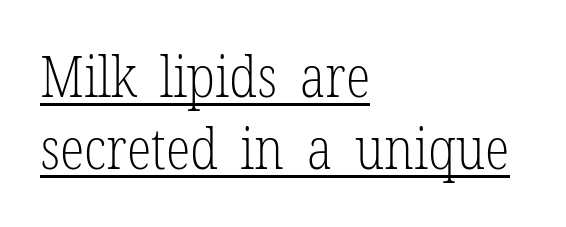
{"serif": "yes", "italic": "no", "bold": "no", "weight": "light", "width": "condensed", "stroke_contrast": "low", "x_height": "medium", "monospaced": "no", "underline": "yes", "align": "left", "line_spacing": "normal", "line_spacing_ratio": 1.26, "letter_spacing": "normal", "letter_spacing_em": 0.0, "glyph_px": 57}
